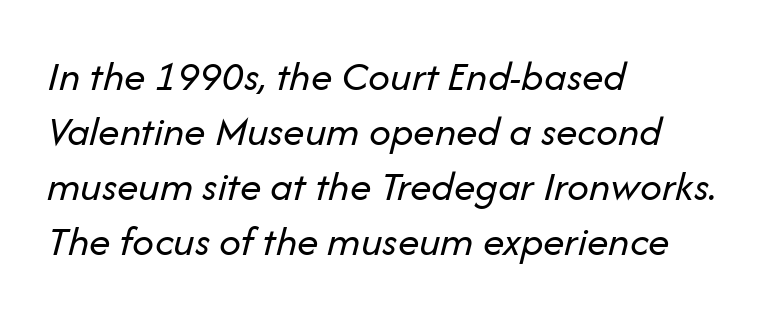
The font is comparable to plain body text, perhaps lighter. Beneath every word, the page is bare. Looking at the ascenders, they clearly lean. Left-aligned paragraph, ragged on the right.
